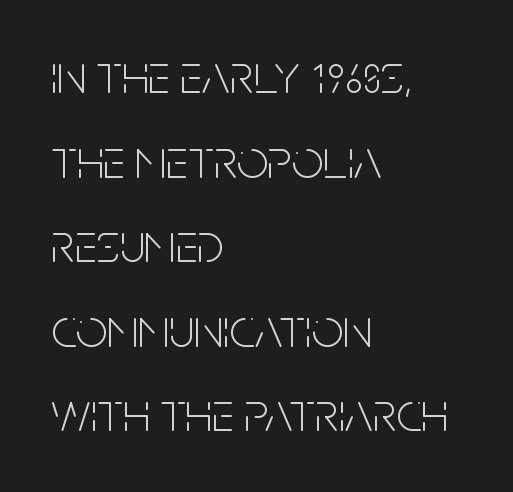
{"serif": "no", "italic": "no", "bold": "no", "weight": "light", "width": "condensed", "stroke_contrast": "low", "x_height": "large", "monospaced": "no", "underline": "no", "align": "left", "line_spacing": "normal", "line_spacing_ratio": 1.51, "letter_spacing": "normal", "letter_spacing_em": 0.0, "glyph_px": 56}
